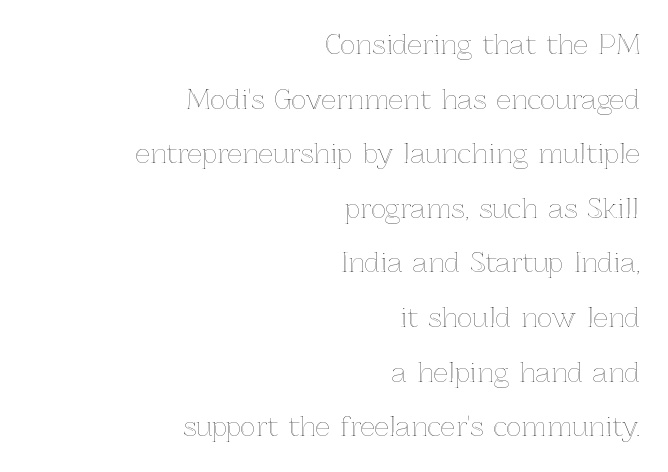
Q: Is the text italic (slanted)? A: No, it is upright.
Q: Is the text underlined? A: No.
Q: How is the paragraph aligned? A: Right-aligned.
Q: Is the spacing between letters normal or unusually wide? A: Normal.
Q: Is the spacing between lines tight, normal or loose? A: Loose.
